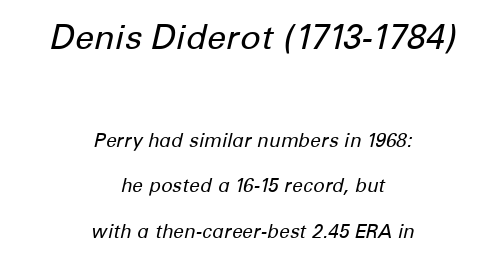
If you folded the block vertically in half, each line would mirror itself in length. The designer gave the opening block more size than the closing block. The weight would be labelled regular, book, light, or lighter still. The type is set solid horizontally, with unmodified tracking.
